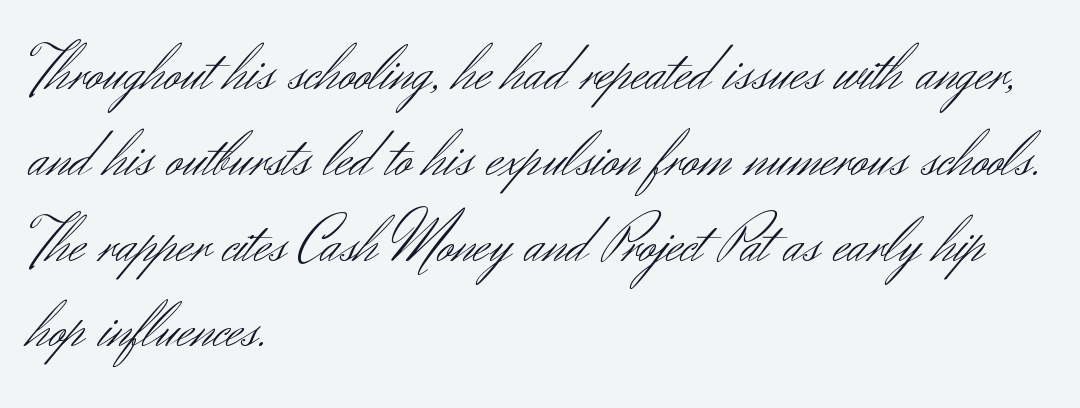
{"serif": "no", "bold": "no", "weight": "light", "width": "normal", "stroke_contrast": "medium", "x_height": "small", "monospaced": "no", "underline": "no", "align": "left", "line_spacing": "normal", "line_spacing_ratio": 1.32, "letter_spacing": "normal", "letter_spacing_em": 0.0, "glyph_px": 65}
